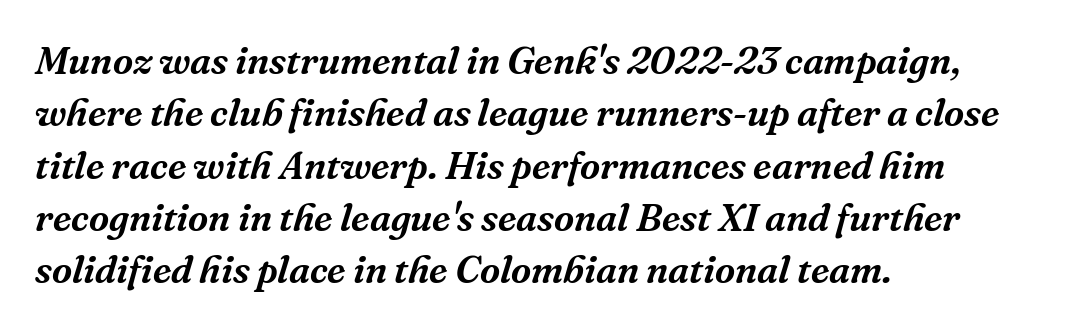
These lines sit exactly where default settings would place them. Just letters on the line, the space beneath them empty. These lines are rendered in a variable-pitch font. Little horizontal feet cap the strokes, marking this as serif type.
